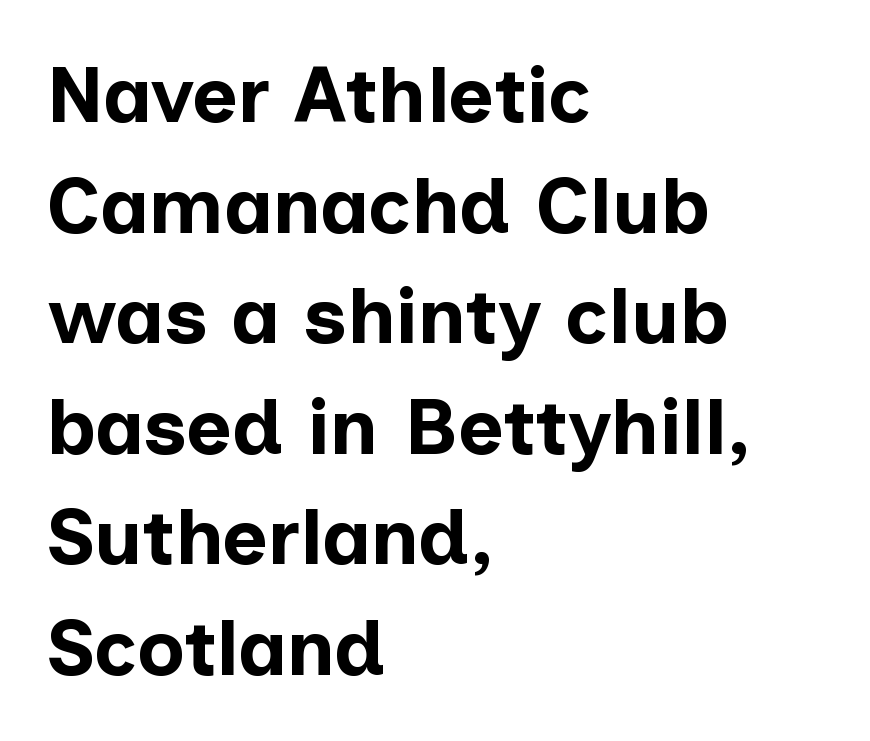
In terms of leading, this rendering sits right in the middle. Vertical strokes here are truly vertical. In terms of letterspacing, this is plain default setting. Which margin do the lines hug? The left one — the right edge is uneven. A sans-serif font was chosen for this passage.
